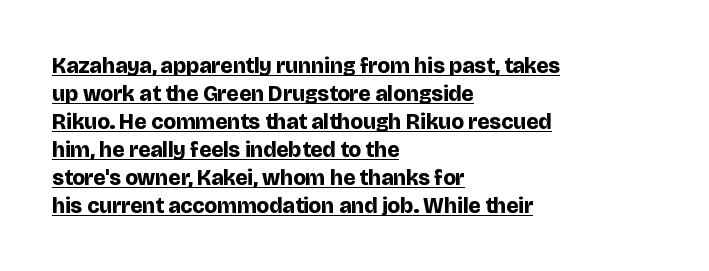
Q: Is the text bold? A: Yes.
Q: Is the text italic (slanted)? A: No, it is upright.
Q: Is the text underlined? A: Yes.
Q: How is the paragraph aligned? A: Left-aligned.
Q: Is the spacing between letters normal or unusually wide? A: Normal.
Q: Is the spacing between lines tight, normal or loose? A: Normal.
